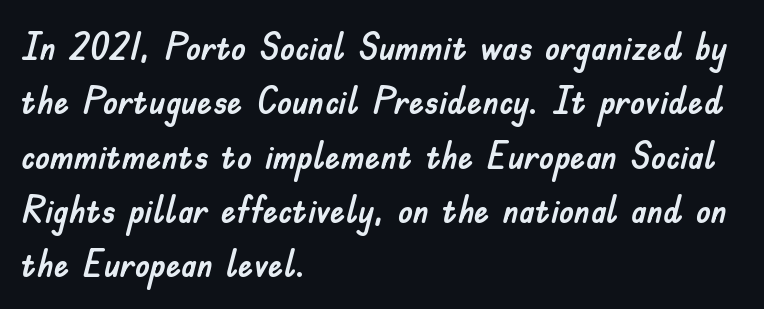
{"serif": "no", "width": "normal", "stroke_contrast": "low", "x_height": "small", "monospaced": "no", "underline": "no", "align": "left", "line_spacing": "normal", "line_spacing_ratio": 1.43, "letter_spacing": "normal", "letter_spacing_em": 0.0, "glyph_px": 38}
